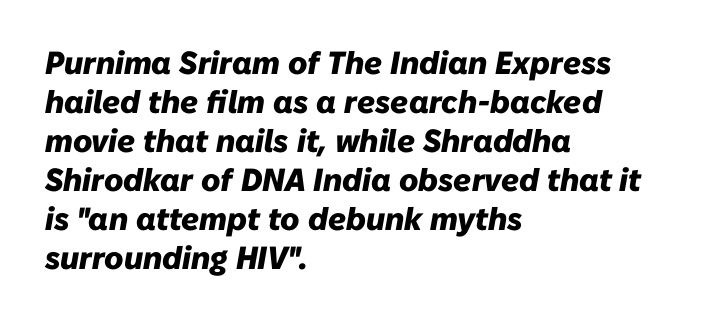
{"italic": "yes", "lean": "right", "slant_degrees": 10, "bold": "yes", "weight": "heavy", "width": "normal", "stroke_contrast": "low", "x_height": "medium", "monospaced": "no", "underline": "no", "align": "left", "line_spacing_ratio": 1.22, "letter_spacing": "normal", "letter_spacing_em": 0.0, "glyph_px": 32}
